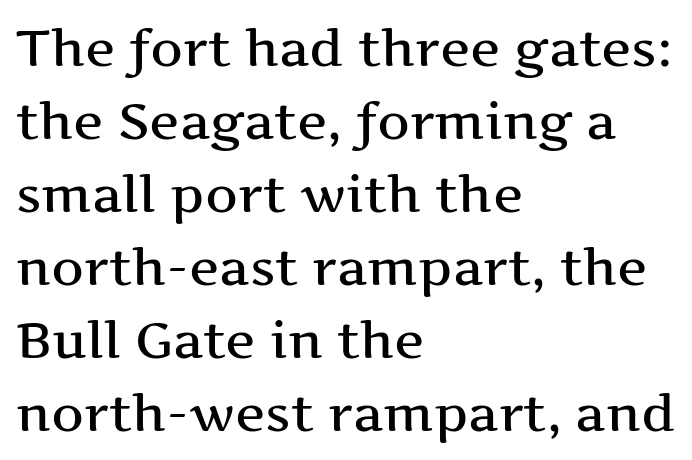
Between one letter and the next there's only the usual sliver of space. Check the space under the baseline: it is left empty. Each letter keeps its own natural width here, so spacing adapts to shape. The letters carry serifs — small finishing strokes at the ends of their stems. The line-height multiplier appears to be the usual default.
